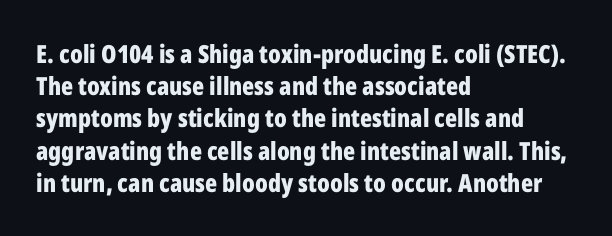
Q: Is the text bold? A: Yes.
Q: Is the text italic (slanted)? A: No, it is upright.
Q: Is the text underlined? A: No.
Q: How is the paragraph aligned? A: Left-aligned.
Q: Is the spacing between letters normal or unusually wide? A: Normal.
Q: Is the spacing between lines tight, normal or loose? A: Normal.
